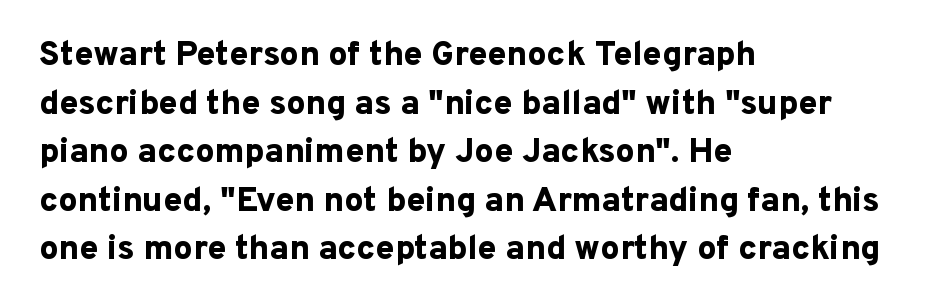
{"serif": "no", "italic": "no", "bold": "yes", "weight": "bold", "width": "normal", "stroke_contrast": "low", "x_height": "medium", "monospaced": "no", "underline": "no", "align": "left", "line_spacing": "normal", "line_spacing_ratio": 1.43, "letter_spacing": "normal", "letter_spacing_em": 0.0, "glyph_px": 34}
